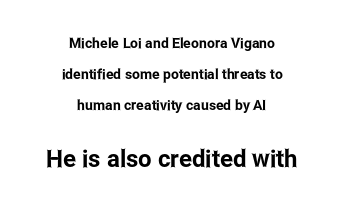
{"italic": "no", "underline": "no", "align": "center", "line_spacing": "loose", "line_spacing_ratio": 2.22, "letter_spacing": "normal", "letter_spacing_em": 0.0, "larger_block": "second", "size_ratio": 1.71, "glyph_px": 24}
